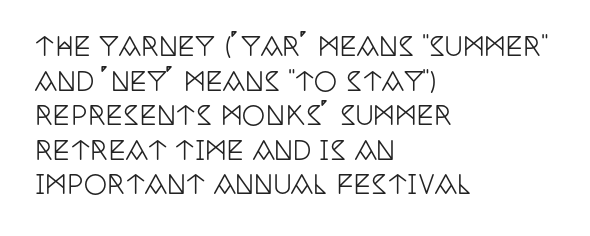
{"italic": "no", "underline": "no", "align": "left", "line_spacing": "normal", "line_spacing_ratio": 1.33, "letter_spacing": "normal", "letter_spacing_em": 0.0, "glyph_px": 26}
